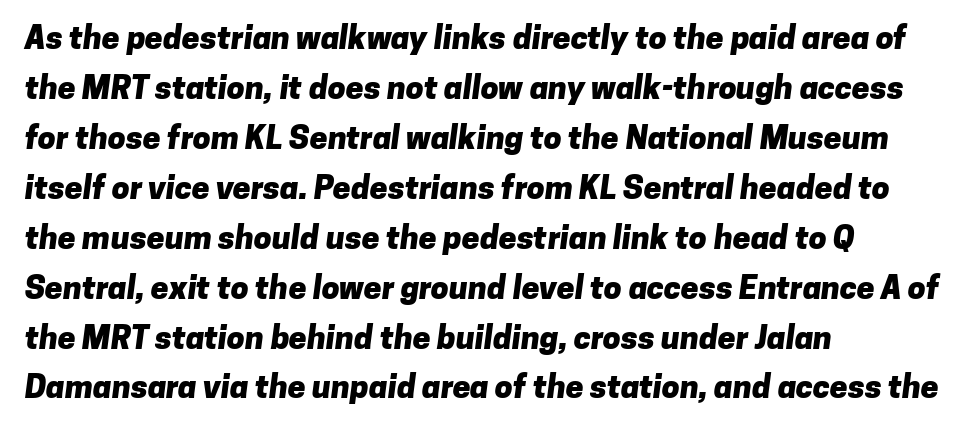
Q: Is the text bold? A: Yes.
Q: Is the typeface a serif or a sans-serif typeface? A: Sans-serif.
Q: Is the text underlined? A: No.
Q: How is the paragraph aligned? A: Left-aligned.
Q: Is the spacing between letters normal or unusually wide? A: Normal.
Q: Is the spacing between lines tight, normal or loose? A: Normal.
Q: Width (condensed, normal, or wide)? A: Normal.
Q: Stroke contrast? A: Low.
Q: x-height? A: Medium.
Q: Monospaced? A: No.
